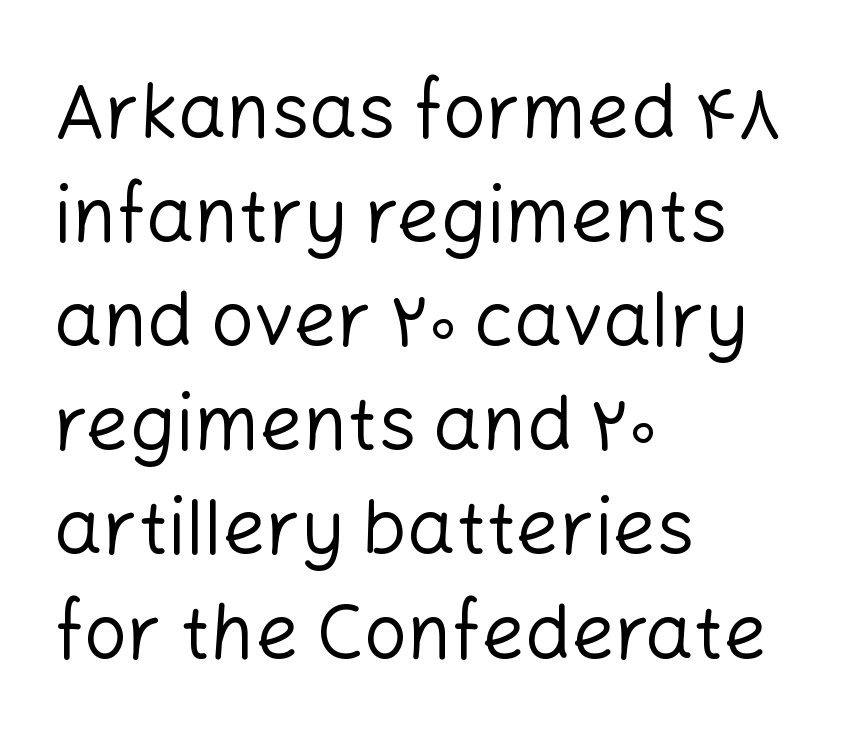
Q: Is the text bold? A: No.
Q: Is the text italic (slanted)? A: No, it is upright.
Q: Is the typeface a serif or a sans-serif typeface? A: Sans-serif.
Q: Is the text underlined? A: No.
Q: How is the paragraph aligned? A: Left-aligned.
Q: Is the spacing between letters normal or unusually wide? A: Normal.
Q: Is the spacing between lines tight, normal or loose? A: Normal.
Q: Width (condensed, normal, or wide)? A: Normal.
Q: Stroke contrast? A: Low.
Q: x-height? A: Medium.
Q: Monospaced? A: No.
